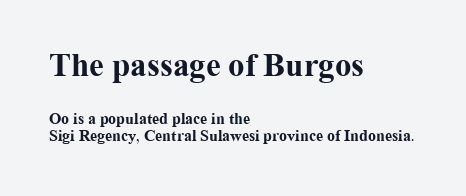
Q: Is the text bold? A: Yes.
Q: Is the text italic (slanted)? A: No, it is upright.
Q: Is the typeface a serif or a sans-serif typeface? A: Serif.
Q: Is the text underlined? A: No.
Q: How is the paragraph aligned? A: Left-aligned.
Q: Is the spacing between letters normal or unusually wide? A: Normal.
Q: Is the spacing between lines tight, normal or loose? A: Tight.
Q: Which block of text is set in a larger size, the first (top) or the second (bottom)? A: The first (top) one.
Q: Width (condensed, normal, or wide)? A: Normal.
Q: Stroke contrast? A: Medium.
Q: x-height? A: Medium.
Q: Monospaced? A: No.
